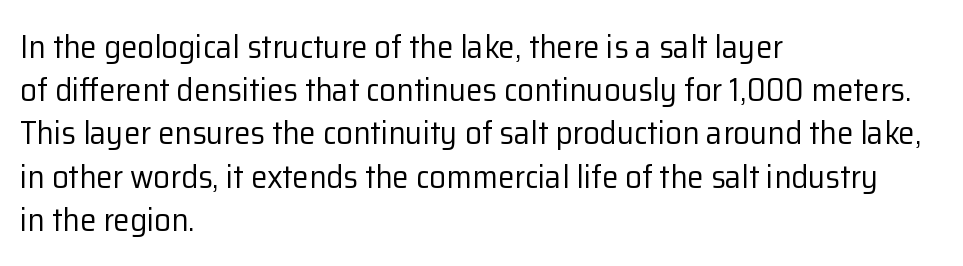
Q: Is the text bold? A: No.
Q: Is the text italic (slanted)? A: No, it is upright.
Q: Is the typeface a serif or a sans-serif typeface? A: Sans-serif.
Q: Is the text underlined? A: No.
Q: How is the paragraph aligned? A: Left-aligned.
Q: Is the spacing between letters normal or unusually wide? A: Normal.
Q: Is the spacing between lines tight, normal or loose? A: Normal.
Q: Width (condensed, normal, or wide)? A: Normal.
Q: Stroke contrast? A: Low.
Q: x-height? A: Medium.
Q: Monospaced? A: No.
